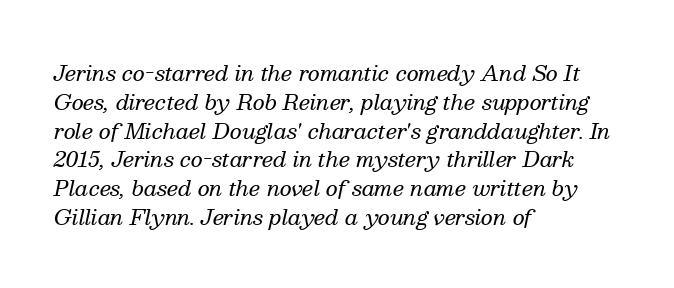
Would a proofreader flag this as italicized? Yes. This sample keeps an unexceptional amount of space between lines. Words appear dense and cohesive because spacing is normal. The paragraph has a hard left edge and a soft right edge. Any mark beneath the type? The region is blank. The letterforms sit at book weight or below.
